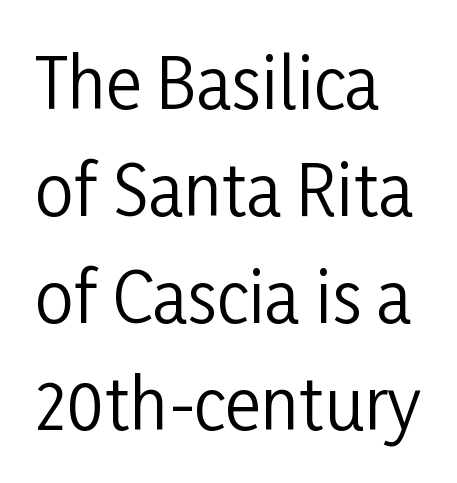
The image shows 69 px regular-weight, condensed sans-serif type, upright; set left-aligned, normal line spacing (1.55x), normal letter spacing, not underlined; low stroke contrast and a medium x-height.
